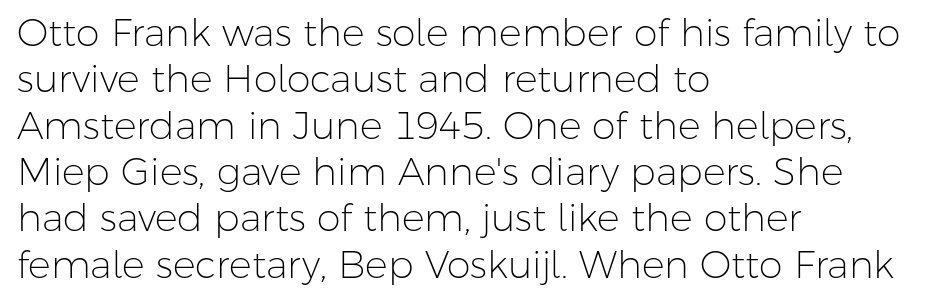
Q: Is the text bold? A: No.
Q: Is the text italic (slanted)? A: No, it is upright.
Q: Is the typeface a serif or a sans-serif typeface? A: Sans-serif.
Q: Is the text underlined? A: No.
Q: How is the paragraph aligned? A: Left-aligned.
Q: Is the spacing between letters normal or unusually wide? A: Normal.
Q: Width (condensed, normal, or wide)? A: Normal.
Q: Stroke contrast? A: Low.
Q: x-height? A: Medium.
Q: Monospaced? A: No.
